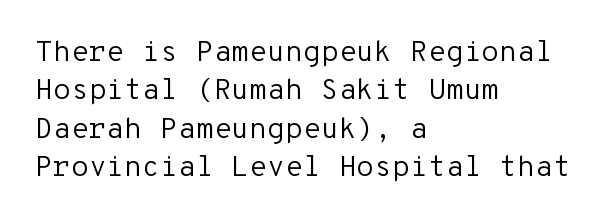
Q: Is the text bold? A: No.
Q: Is the text italic (slanted)? A: No, it is upright.
Q: Is the typeface a serif or a sans-serif typeface? A: Sans-serif.
Q: Is the text underlined? A: No.
Q: How is the paragraph aligned? A: Left-aligned.
Q: Is the spacing between letters normal or unusually wide? A: Normal.
Q: Is the spacing between lines tight, normal or loose? A: Normal.
Q: Width (condensed, normal, or wide)? A: Normal.
Q: Stroke contrast? A: Low.
Q: x-height? A: Medium.
Q: Monospaced? A: Yes.
